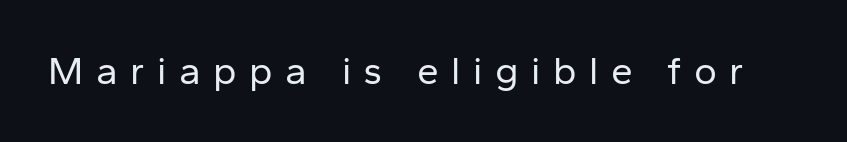
Q: Is the text bold? A: No.
Q: Is the text italic (slanted)? A: No, it is upright.
Q: Is the typeface a serif or a sans-serif typeface? A: Sans-serif.
Q: Is the text underlined? A: No.
Q: Is the spacing between letters normal or unusually wide? A: Unusually wide.
Q: Width (condensed, normal, or wide)? A: Normal.
Q: Stroke contrast? A: Low.
Q: x-height? A: Medium.
Q: Monospaced? A: No.
